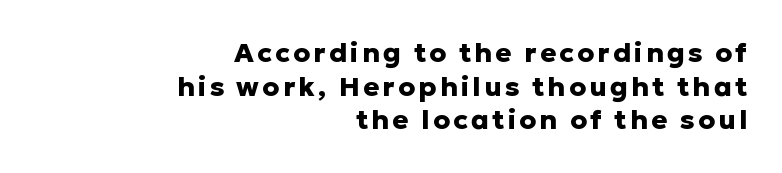
The image shows 27 px bold type, upright; set right-aligned, normal line spacing (1.25x), not underlined.
